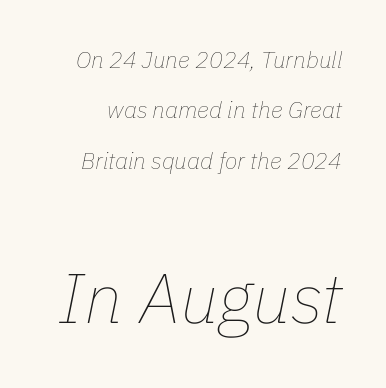
Q: Is the text bold? A: No.
Q: Is the text italic (slanted)? A: Yes, it leans right by about 11 degrees.
Q: Is the text underlined? A: No.
Q: Is the spacing between letters normal or unusually wide? A: Normal.
Q: Is the spacing between lines tight, normal or loose? A: Loose.
Q: Which block of text is set in a larger size, the first (top) or the second (bottom)? A: The second (bottom) one.
Q: Width (condensed, normal, or wide)? A: Normal.
Q: Stroke contrast? A: Low.
Q: x-height? A: Medium.
Q: Monospaced? A: No.
